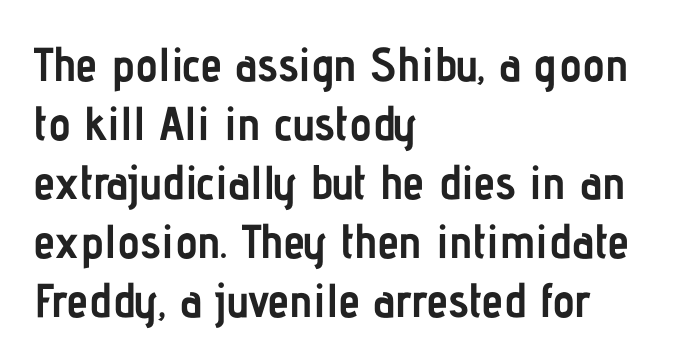
The image shows 48 px semibold, condensed sans-serif type, upright; set left-aligned, line spacing 1.23x, normal letter spacing, not underlined; low stroke contrast and a medium x-height.
